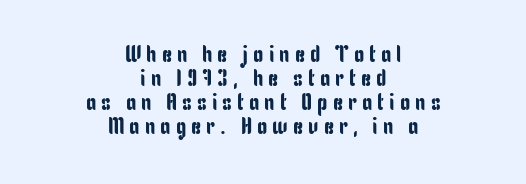
{"italic": "no", "underline": "no", "align": "center", "line_spacing": "tight", "line_spacing_ratio": 1.04, "letter_spacing": "wide", "letter_spacing_em": 0.22, "glyph_px": 23}
